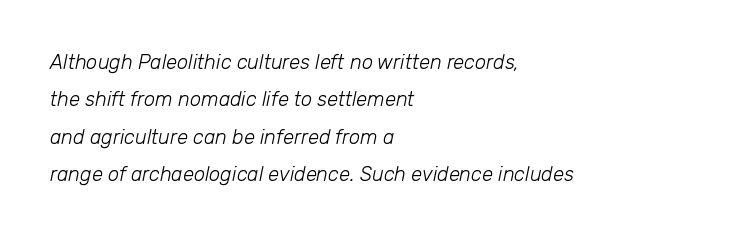
Q: Is the text bold? A: No.
Q: Is the text italic (slanted)? A: Yes, it leans right by about 12 degrees.
Q: Is the text underlined? A: No.
Q: How is the paragraph aligned? A: Left-aligned.
Q: Is the spacing between letters normal or unusually wide? A: Normal.
